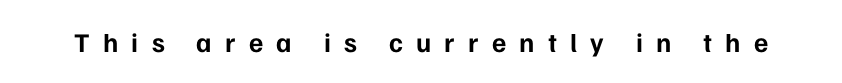
The image shows 27 px bold type, upright; set unusually wide letter spacing (+0.49 em), not underlined.
